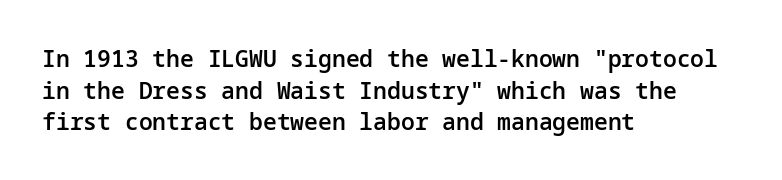
Q: Is the text bold? A: Semi-bold.
Q: Is the text italic (slanted)? A: No, it is upright.
Q: Is the text underlined? A: No.
Q: How is the paragraph aligned? A: Left-aligned.
Q: Is the spacing between letters normal or unusually wide? A: Normal.
Q: Is the spacing between lines tight, normal or loose? A: Normal.
